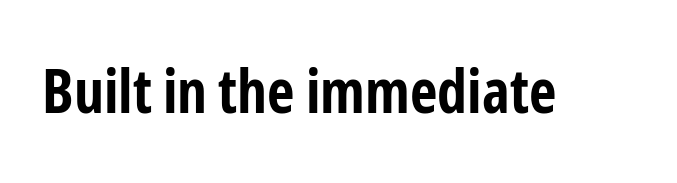
Nope, not italic — everything's standing straight. The rendering shows plain stroke endings on the letterforms — a sans-serif design. In terms of letterspacing, this is plain default setting. Any mark beneath the type? The region is blank. Stroke thickness is high; the sample reads as a true bold. A typesetter would call this proportional, since set widths differ per character.
